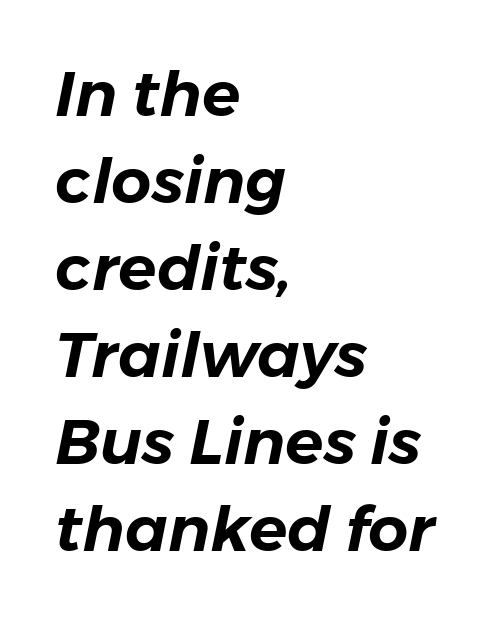
The image shows 63 px text type, italic (leaning right); set left-aligned, normal line spacing (1.38x), normal letter spacing, not underlined; low stroke contrast and a medium x-height.
